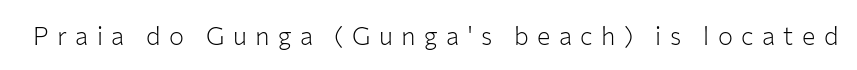
Q: Is the text bold? A: No.
Q: Is the text italic (slanted)? A: No, it is upright.
Q: Is the text underlined? A: No.
Q: Is the spacing between letters normal or unusually wide? A: Unusually wide.
